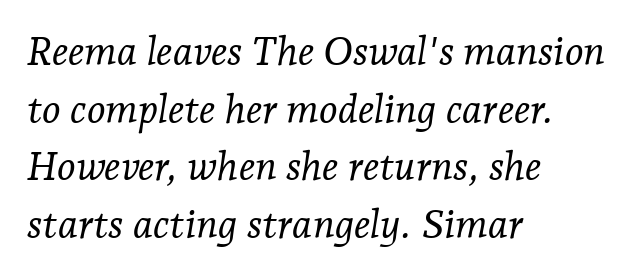
Q: Is the text bold? A: No.
Q: Is the text italic (slanted)? A: Yes, it leans right by about 7 degrees.
Q: Is the typeface a serif or a sans-serif typeface? A: Serif.
Q: Is the text underlined? A: No.
Q: How is the paragraph aligned? A: Left-aligned.
Q: Is the spacing between letters normal or unusually wide? A: Normal.
Q: Is the spacing between lines tight, normal or loose? A: Normal.
Q: Width (condensed, normal, or wide)? A: Normal.
Q: Stroke contrast? A: Low.
Q: x-height? A: Medium.
Q: Monospaced? A: No.
